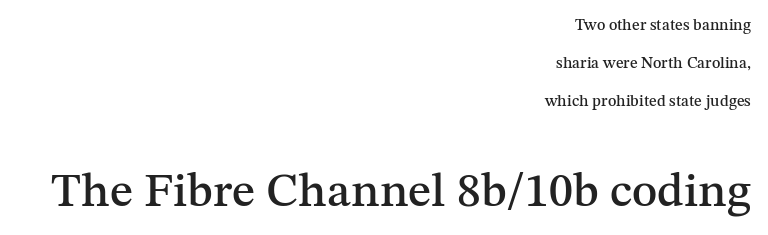
Q: Is the text italic (slanted)? A: No, it is upright.
Q: Is the typeface a serif or a sans-serif typeface? A: Serif.
Q: Is the text underlined? A: No.
Q: How is the paragraph aligned? A: Right-aligned.
Q: Is the spacing between letters normal or unusually wide? A: Normal.
Q: Is the spacing between lines tight, normal or loose? A: Loose.
Q: Which block of text is set in a larger size, the first (top) or the second (bottom)? A: The second (bottom) one.
Q: Width (condensed, normal, or wide)? A: Normal.
Q: Stroke contrast? A: Medium.
Q: x-height? A: Medium.
Q: Monospaced? A: No.
